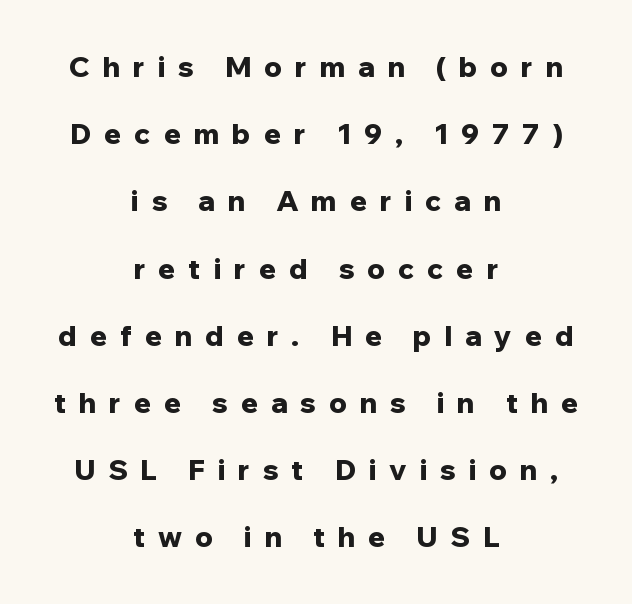
The image shows 28 px bold sans-serif type, upright; set centered, loose line spacing (2.4x), unusually wide letter spacing (+0.46 em), not underlined; low stroke contrast and a medium x-height.
